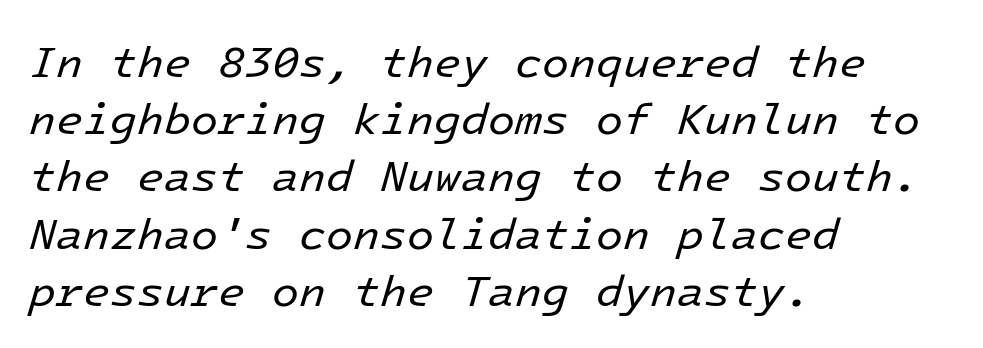
{"italic": "yes", "lean": "right", "slant_degrees": 16, "bold": "no", "weight": "regular", "width": "normal", "stroke_contrast": "low", "x_height": "medium", "underline": "no", "align": "left", "line_spacing": "normal", "line_spacing_ratio": 1.3, "letter_spacing": "normal", "letter_spacing_em": 0.0, "glyph_px": 44}
